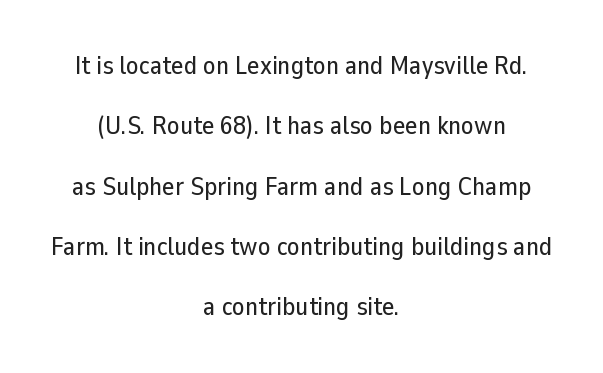
The image shows 26 px text type, upright; set centered, loose line spacing (2.32x), normal letter spacing, not underlined.
